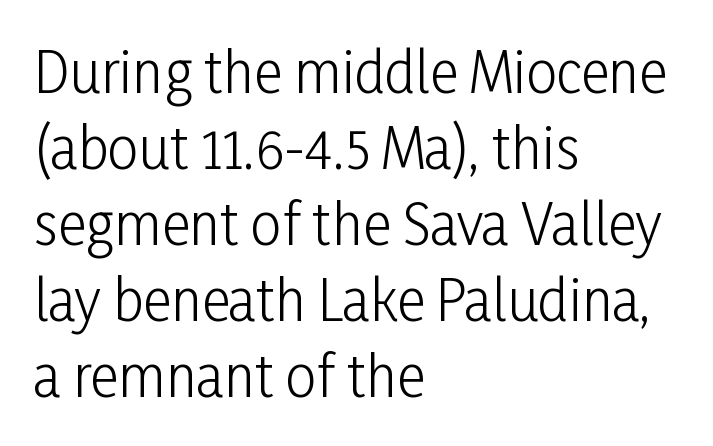
The image shows 55 px light, condensed sans-serif type, upright; set left-aligned, normal line spacing (1.38x), normal letter spacing, not underlined; low stroke contrast and a medium x-height.
